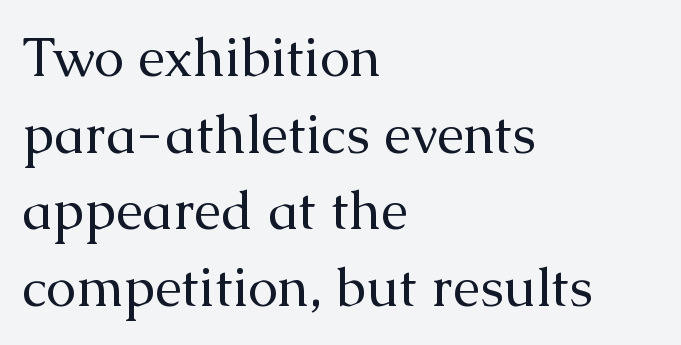
This sample uses an upright cut, with every glyph sitting square on the baseline. Compared with typical body copy, the letter spacing here is the same. Bare-footed words on every line. What kind of face is this? One with serifs. The designer left line spacing at the default. Caption: face not bold, strokes unweighted.
